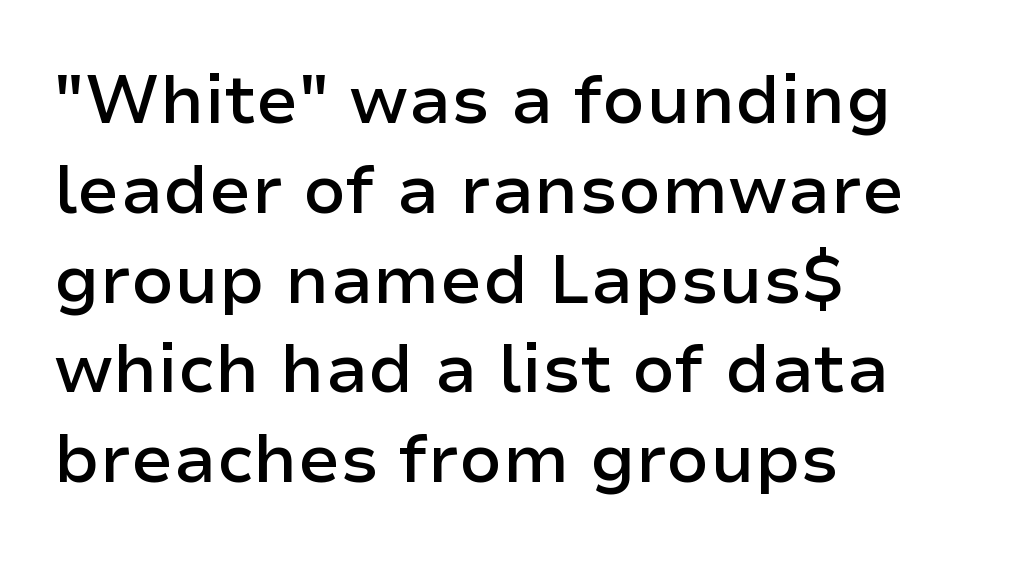
Typographic density is moderately raised because the face is semibold. The vertical gap from one line to the next is medium. A roman cut, with each character standing at attention. The face used here is proportionally spaced, like ordinary book or web type. I'd call this a sans setting — the letters go barefoot. This sample uses plain, unmodified letter spacing.
